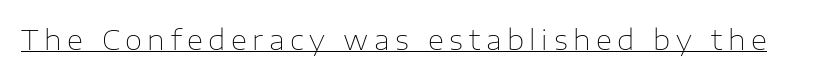
Glyph-to-glyph distance is far greater than everyday printed text. The rendering uses natural spacing where letterforms have individual widths. Serifs: no, the terminals of the letterforms are clean. No italicization has been applied; the sample stays upright.
